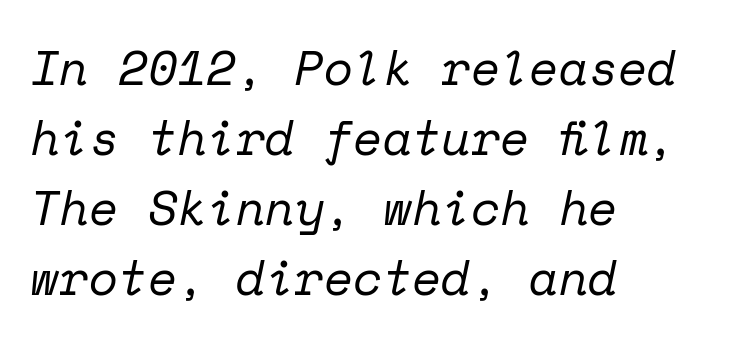
One glance says typical: line gaps are just what's usual. The passage shown is not bold in any degree. Caption: standard tracking, unaltered. This sample uses a serif face. The typography opts for an oblique posture over an upright one.
